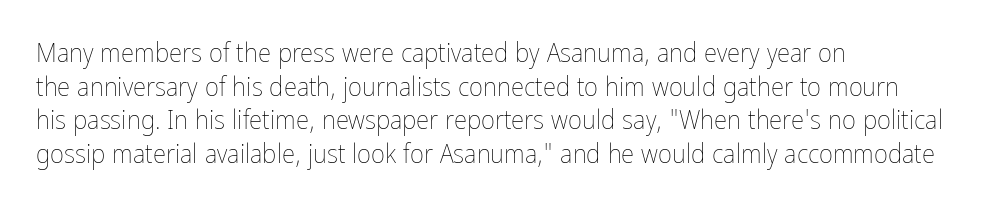
The image shows 27 px text type, upright; set left-aligned, normal line spacing (1.25x), normal letter spacing, not underlined.
